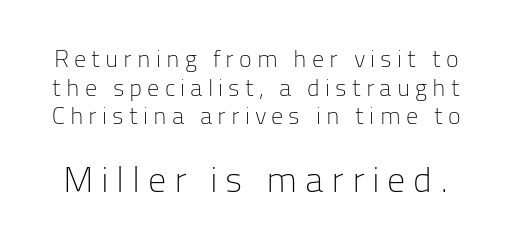
Q: Is the text bold? A: No.
Q: Is the text italic (slanted)? A: No, it is upright.
Q: Is the typeface a serif or a sans-serif typeface? A: Sans-serif.
Q: Is the text underlined? A: No.
Q: Is the spacing between letters normal or unusually wide? A: Unusually wide.
Q: Which block of text is set in a larger size, the first (top) or the second (bottom)? A: The second (bottom) one.
Q: Width (condensed, normal, or wide)? A: Normal.
Q: Stroke contrast? A: Low.
Q: x-height? A: Medium.
Q: Monospaced? A: No.
